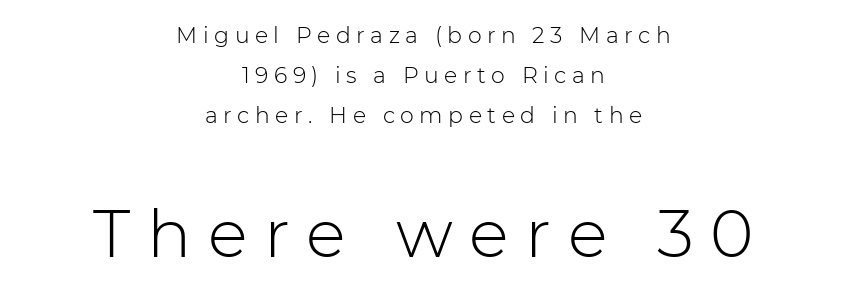
Q: Is the text bold? A: No.
Q: Is the text italic (slanted)? A: No, it is upright.
Q: Is the typeface a serif or a sans-serif typeface? A: Sans-serif.
Q: Is the text underlined? A: No.
Q: How is the paragraph aligned? A: Centered.
Q: Is the spacing between letters normal or unusually wide? A: Unusually wide.
Q: Which block of text is set in a larger size, the first (top) or the second (bottom)? A: The second (bottom) one.
Q: Width (condensed, normal, or wide)? A: Normal.
Q: Stroke contrast? A: Low.
Q: x-height? A: Medium.
Q: Monospaced? A: No.
